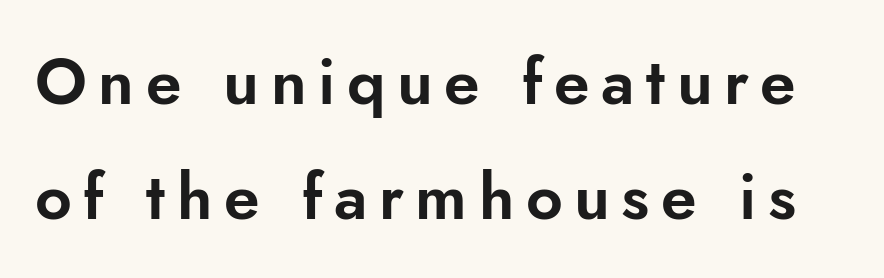
Q: Is the text italic (slanted)? A: No, it is upright.
Q: Is the typeface a serif or a sans-serif typeface? A: Sans-serif.
Q: Is the text underlined? A: No.
Q: Width (condensed, normal, or wide)? A: Normal.
Q: Stroke contrast? A: Low.
Q: x-height? A: Small.
Q: Monospaced? A: No.
